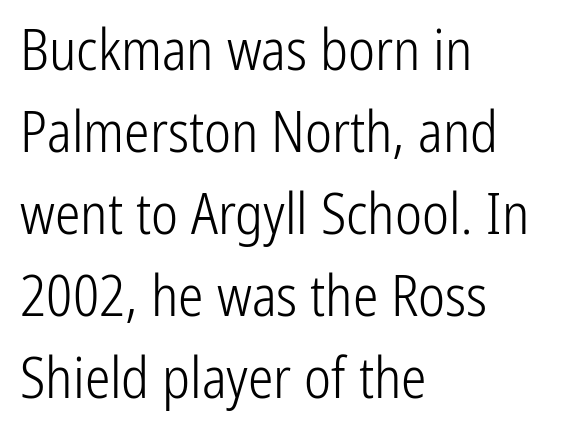
{"serif": "no", "italic": "no", "bold": "no", "weight": "light", "width": "condensed", "stroke_contrast": "low", "x_height": "medium", "monospaced": "no", "underline": "no", "align": "left", "line_spacing": "normal", "line_spacing_ratio": 1.44, "letter_spacing": "normal", "letter_spacing_em": 0.0, "glyph_px": 57}
